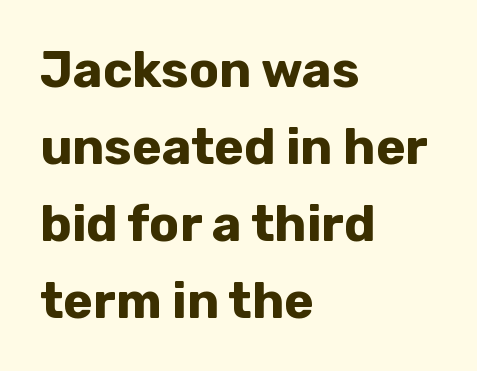
Q: Is the text bold? A: Yes.
Q: Is the text italic (slanted)? A: No, it is upright.
Q: Is the typeface a serif or a sans-serif typeface? A: Sans-serif.
Q: Is the text underlined? A: No.
Q: How is the paragraph aligned? A: Left-aligned.
Q: Is the spacing between letters normal or unusually wide? A: Normal.
Q: Is the spacing between lines tight, normal or loose? A: Normal.
Q: Width (condensed, normal, or wide)? A: Normal.
Q: Stroke contrast? A: Low.
Q: x-height? A: Medium.
Q: Monospaced? A: No.
